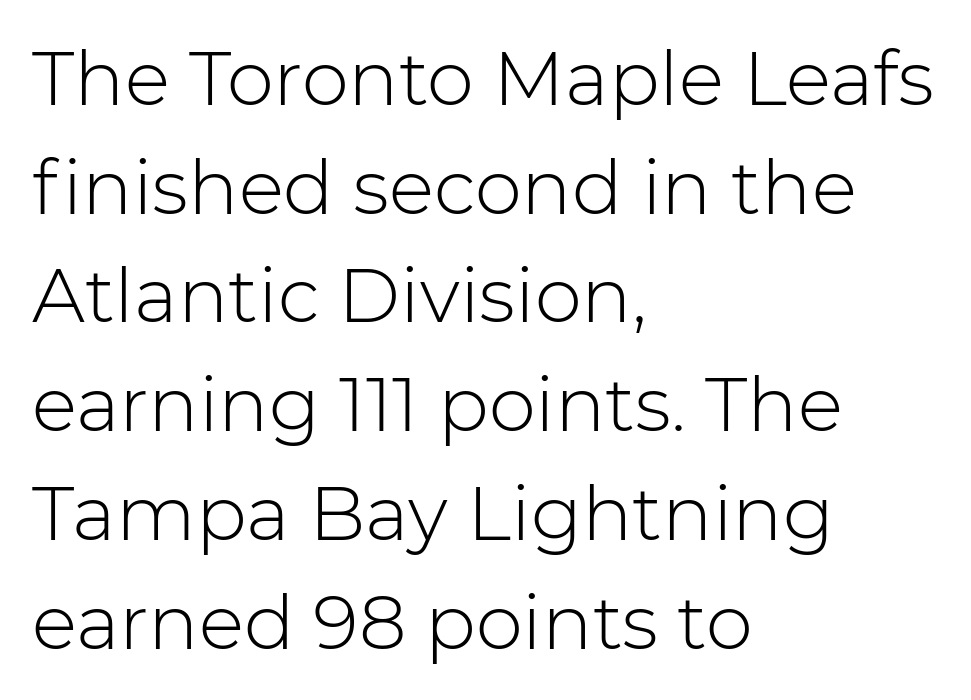
There is no visible air inserted between adjacent glyphs. Rendered with straight, roman letterforms. The ragged edge is on the right, which tells us the setting is flush left. Anything drawn beneath the words? Only blank space.
